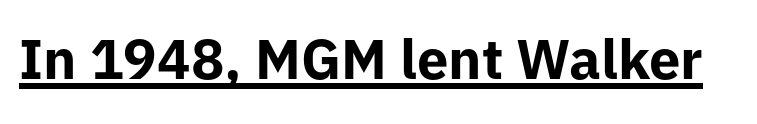
Q: Is the text bold? A: Yes.
Q: Is the text italic (slanted)? A: No, it is upright.
Q: Is the typeface a serif or a sans-serif typeface? A: Sans-serif.
Q: Is the text underlined? A: Yes.
Q: Is the spacing between letters normal or unusually wide? A: Normal.
Q: Width (condensed, normal, or wide)? A: Normal.
Q: Stroke contrast? A: Low.
Q: x-height? A: Medium.
Q: Monospaced? A: No.
